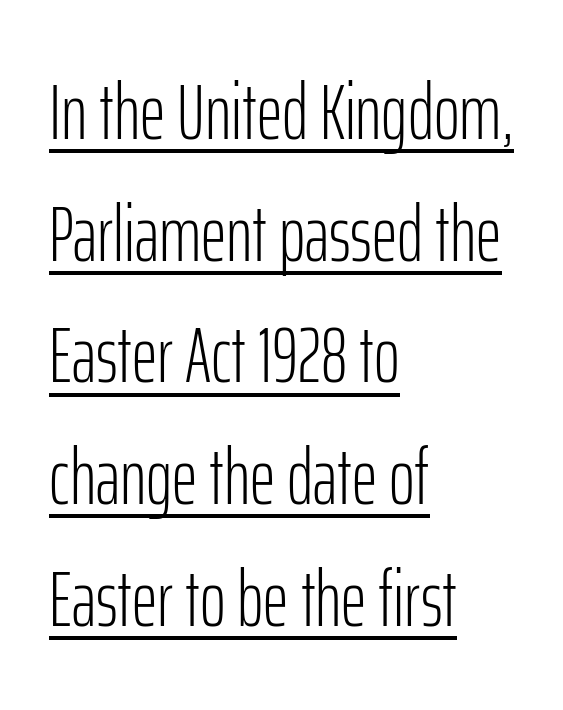
{"serif": "no", "italic": "no", "bold": "no", "weight": "light", "width": "condensed", "stroke_contrast": "low", "x_height": "medium", "monospaced": "no", "underline": "yes", "align": "left", "line_spacing": "normal", "line_spacing_ratio": 1.54, "letter_spacing": "normal", "letter_spacing_em": 0.0, "glyph_px": 79}
